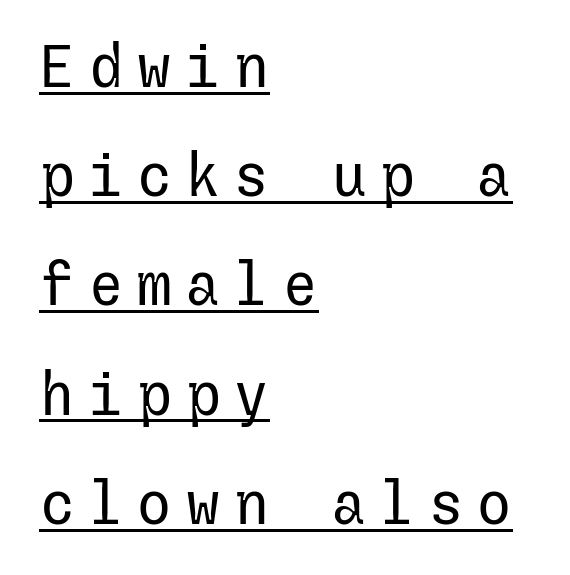
Q: Is the text bold? A: No.
Q: Is the text italic (slanted)? A: No, it is upright.
Q: Is the typeface a serif or a sans-serif typeface? A: Sans-serif.
Q: Is the text underlined? A: Yes.
Q: How is the paragraph aligned? A: Left-aligned.
Q: Is the spacing between letters normal or unusually wide? A: Unusually wide.
Q: Width (condensed, normal, or wide)? A: Normal.
Q: Stroke contrast? A: Low.
Q: x-height? A: Medium.
